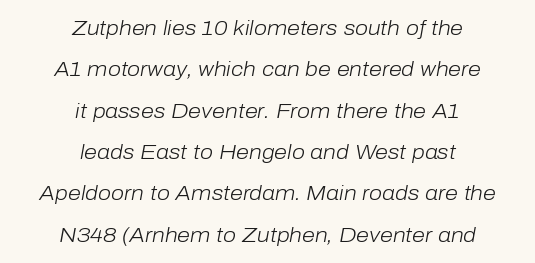
Q: Is the text bold? A: No.
Q: Is the text italic (slanted)? A: Yes, it leans right by about 10 degrees.
Q: Is the text underlined? A: No.
Q: How is the paragraph aligned? A: Centered.
Q: Is the spacing between letters normal or unusually wide? A: Normal.
Q: Is the spacing between lines tight, normal or loose? A: Loose.
